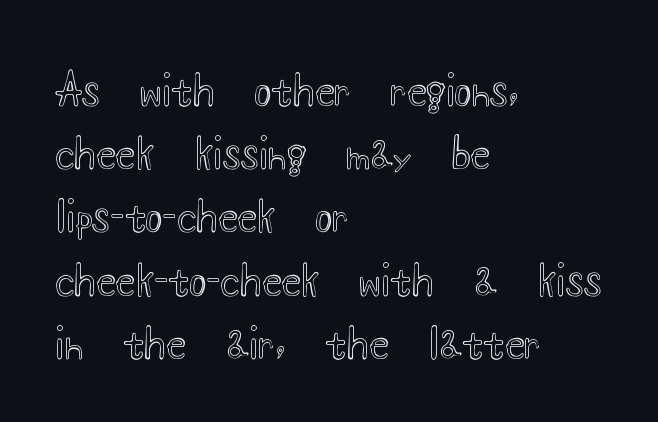
Nothing unusual about the tracking: characters are spaced as the font intends. Think of a printed novel: that variable character pitch is what you see here. Successive baselines arrive at the customary interval. Posture: straight, roman, zero tilt. Words float on clear page, feet unadorned.
